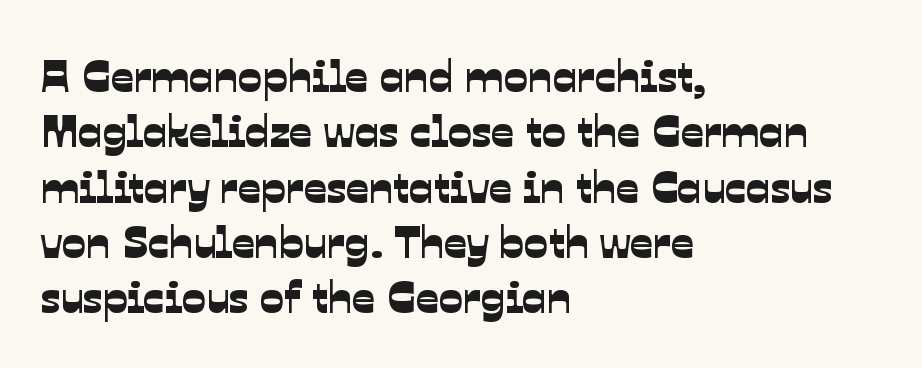
Honestly, the letter spacing is just normal — you wouldn't notice it. These lines are set flush left with a ragged right edge. Check under the words: just untouched page. Think of a printed novel: that variable character pitch is what you see here. Classification — sans serif.
